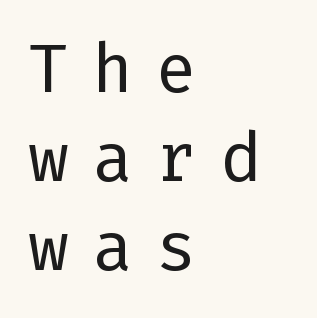
Q: Is the text bold? A: No.
Q: Is the text italic (slanted)? A: No, it is upright.
Q: Is the typeface a serif or a sans-serif typeface? A: Sans-serif.
Q: Is the text underlined? A: No.
Q: How is the paragraph aligned? A: Left-aligned.
Q: Is the spacing between letters normal or unusually wide? A: Unusually wide.
Q: Is the spacing between lines tight, normal or loose? A: Normal.
Q: Width (condensed, normal, or wide)? A: Normal.
Q: Stroke contrast? A: Low.
Q: x-height? A: Medium.
